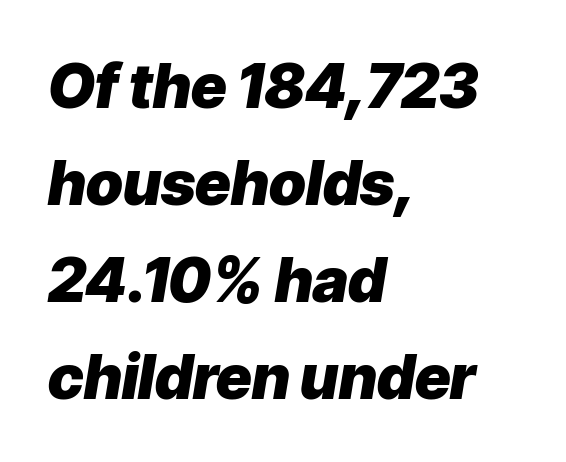
The image shows 61 px heavy type, italic (leaning right); set left-aligned, normal line spacing (1.59x), normal letter spacing, not underlined; low stroke contrast and a medium x-height.
